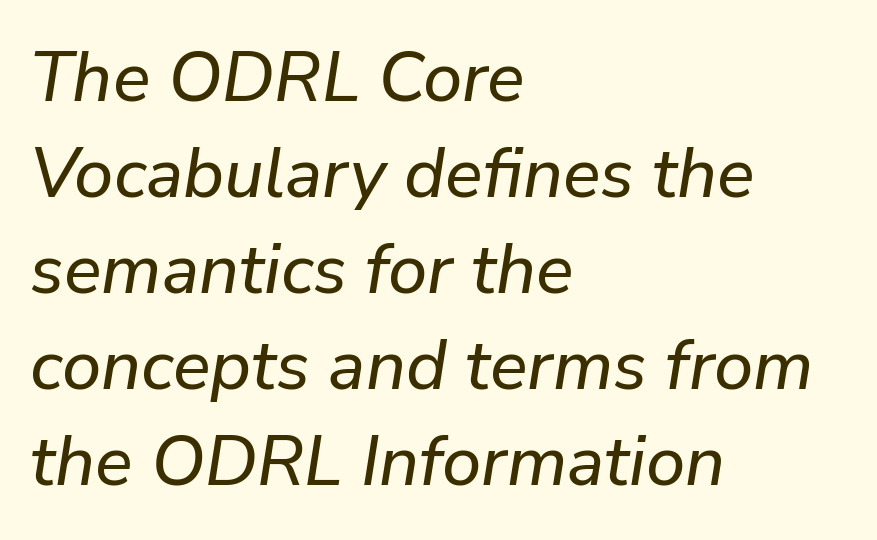
Looking at the ascenders, they clearly lean. Nobody drew a line under any word here. Think of a printed novel: that variable character pitch is what you see here. These lines stack with their left ends in a neat column. Normally led — the rows are evenly, conventionally spaced. The type is set solid horizontally, with unmodified tracking.
